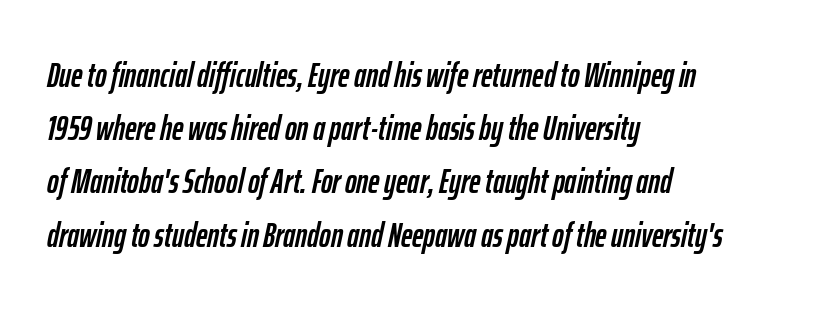
{"italic": "yes", "lean": "right", "slant_degrees": 12, "width": "condensed", "stroke_contrast": "low", "x_height": "medium", "monospaced": "no", "underline": "no", "align": "left", "line_spacing": "normal", "line_spacing_ratio": 1.52, "letter_spacing": "normal", "letter_spacing_em": 0.0, "glyph_px": 35}
